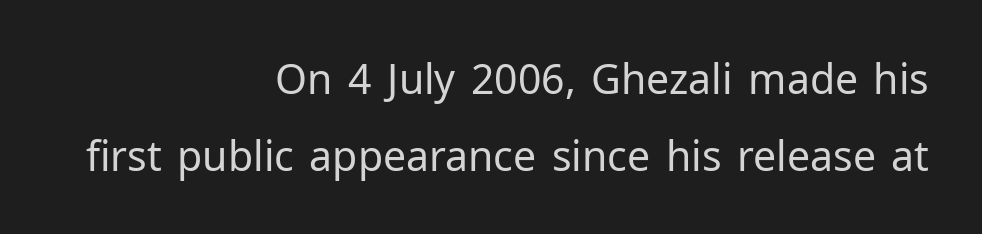
{"serif": "no", "italic": "no", "bold": "no", "weight": "regular", "width": "normal", "stroke_contrast": "low", "x_height": "medium", "monospaced": "no", "underline": "no", "align": "right", "line_spacing_ratio": 1.88, "letter_spacing": "normal", "letter_spacing_em": 0.0, "glyph_px": 41}
